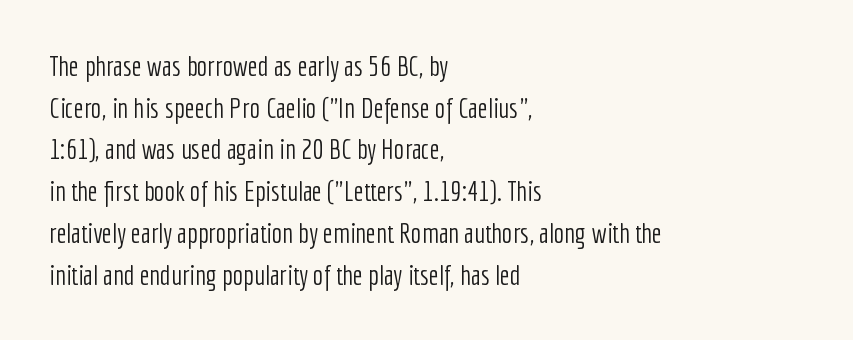
The image shows 28 px light, condensed sans-serif type, upright; set left-aligned, normal line spacing (1.49x), normal letter spacing, not underlined; low stroke contrast and a medium x-height.
